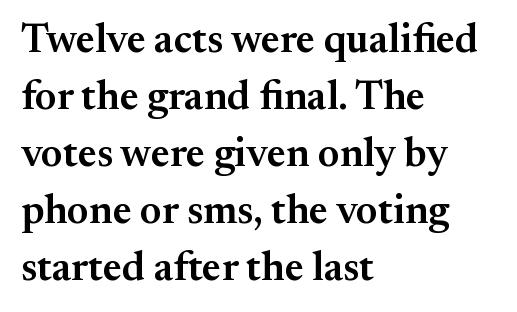
Only glyphs here, with clear space below each row. The face used here is proportionally spaced, like ordinary book or web type. The sample has been set in demibold, a notch under bold. A normal amount of white space separates one row of letters from the next. The lines are quadded left.
